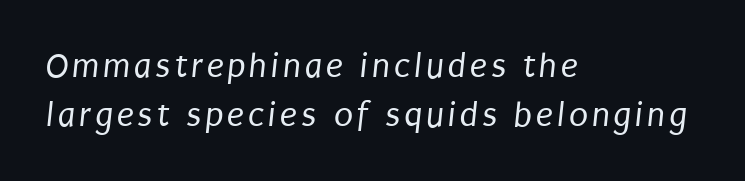
A typesetter would call this proportional, since set widths differ per character. In terms of leading, this rendering sits right in the middle. Leftover space on each line is placed entirely after the last word. The designer went with a sans here, leaving each stem footless.
